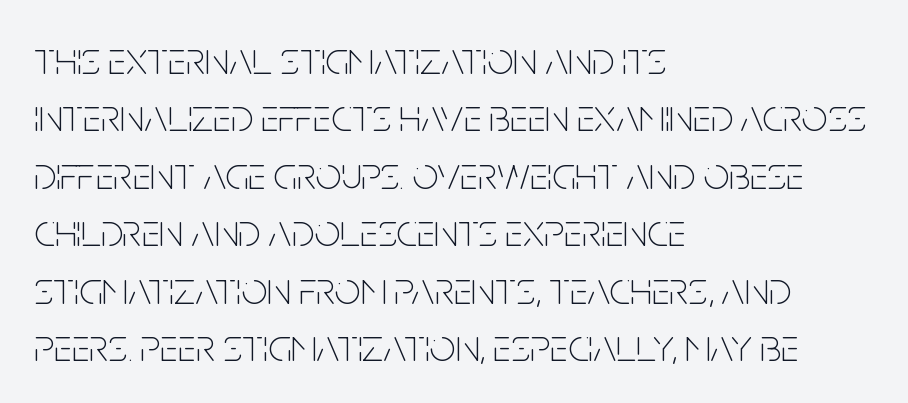
{"serif": "no", "italic": "no", "bold": "no", "weight": "thin", "width": "condensed", "stroke_contrast": "low", "x_height": "large", "monospaced": "no", "underline": "no", "align": "left", "line_spacing": "normal", "line_spacing_ratio": 1.25, "letter_spacing": "normal", "letter_spacing_em": 0.0, "glyph_px": 46}
